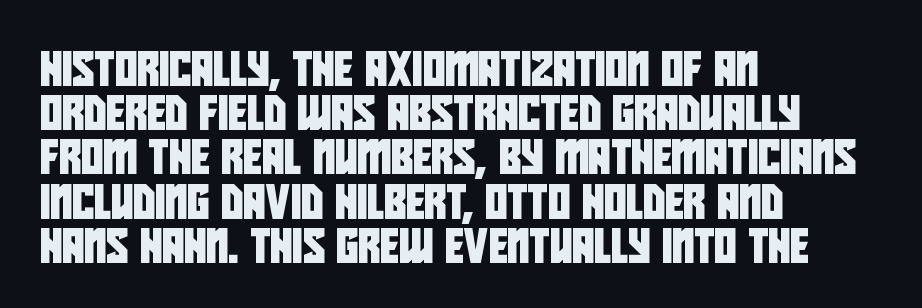
The image shows 34 px condensed sans-serif type; set left-aligned, normal line spacing (1.3x), normal letter spacing, not underlined; low stroke contrast and a large x-height.
